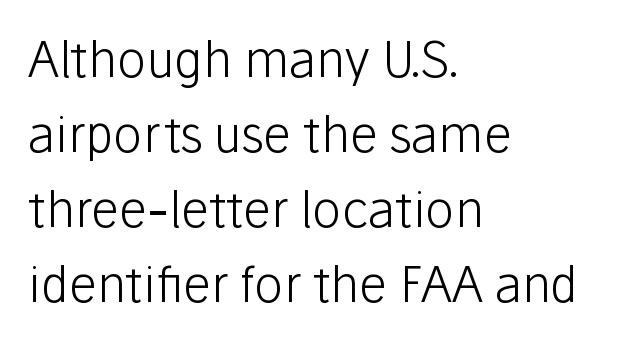
{"serif": "no", "italic": "no", "bold": "no", "weight": "light", "width": "normal", "stroke_contrast": "low", "x_height": "medium", "monospaced": "no", "underline": "no", "align": "left", "line_spacing": "normal", "line_spacing_ratio": 1.53, "letter_spacing": "normal", "letter_spacing_em": 0.0, "glyph_px": 49}
